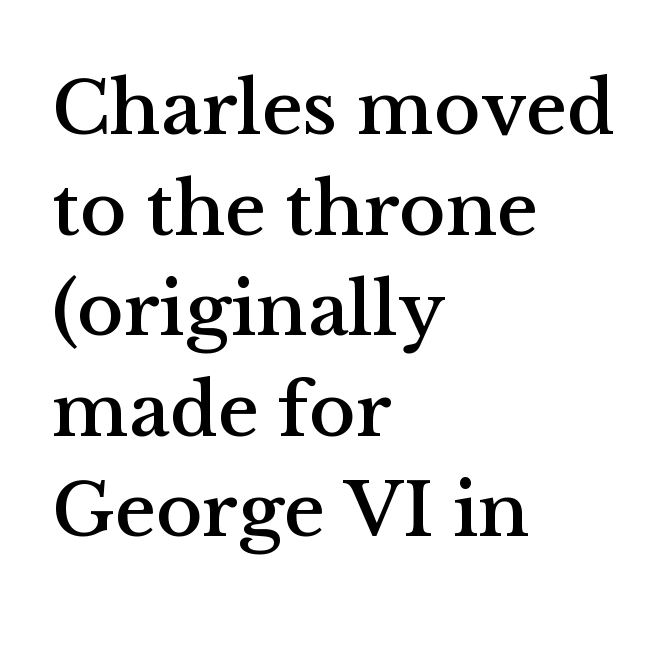
The image shows 78 px serif type, upright; set left-aligned, normal line spacing (1.29x), normal letter spacing, not underlined; medium stroke contrast and a medium x-height.
